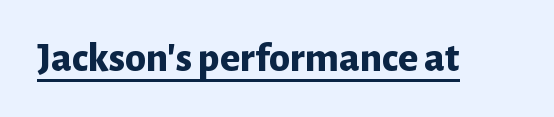
Typographically, this falls in the sans-serif category. Spacing between characters is what you'd get straight out of the box. The rendering uses natural spacing where letterforms have individual widths. Looks like someone drew a line under every word here.
